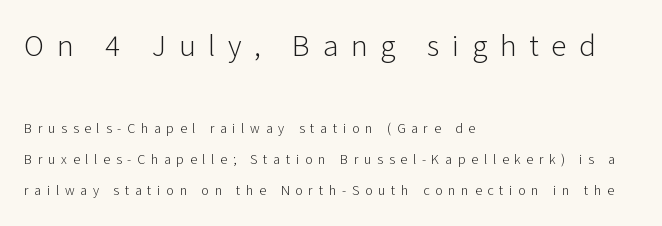
The image shows 31 px light sans-serif type, upright; set left-aligned, loose line spacing (2.23x), unusually wide letter spacing (+0.41 em), not underlined; the first (top) block is 2.21x larger; low stroke contrast and a medium x-height.
